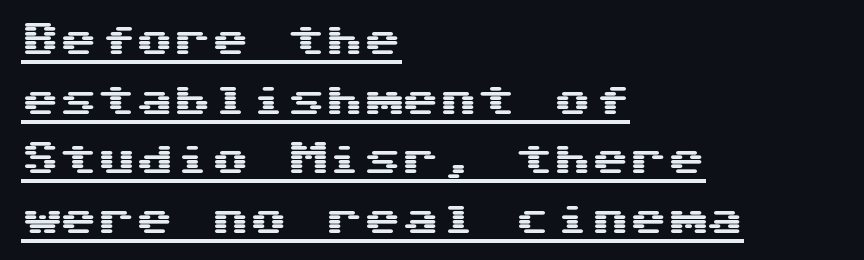
The image shows 38 px wide sans-serif type, upright, monospaced; set left-aligned, normal line spacing (1.57x), normal letter spacing, underlined; medium stroke contrast and a medium x-height.
